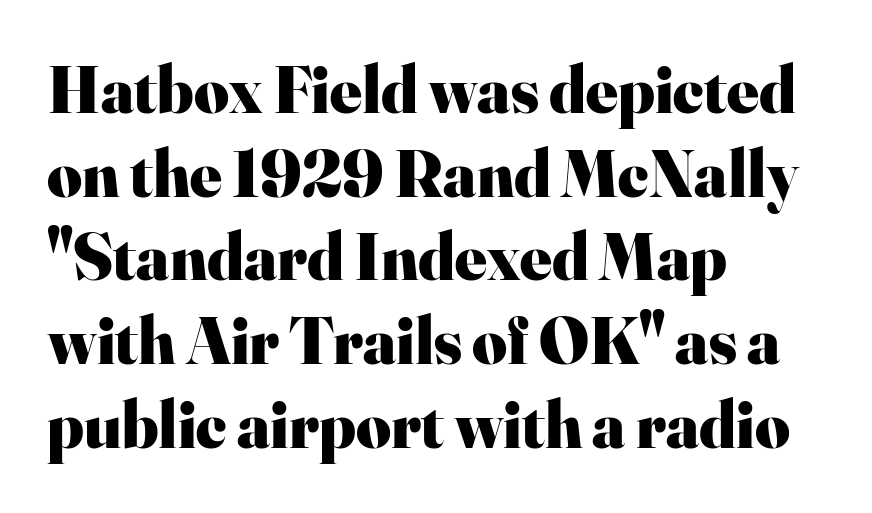
Honestly, there is no underline to notice here at all. How are the letters spaced? Ordinarily, with no added tracking. Character widths vary here, with narrow letters taking less room than wide ones. The font is running at its bold setting. Rendered with straight, roman letterforms.
